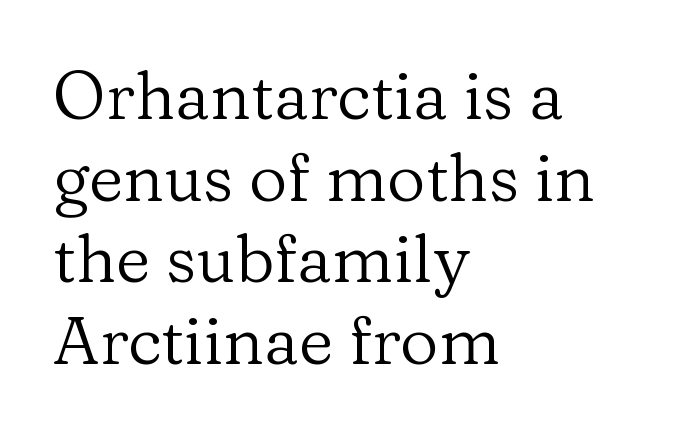
The image shows 67 px regular-weight serif type, upright; set left-aligned, line spacing 1.22x, normal letter spacing, not underlined; low stroke contrast and a medium x-height.
